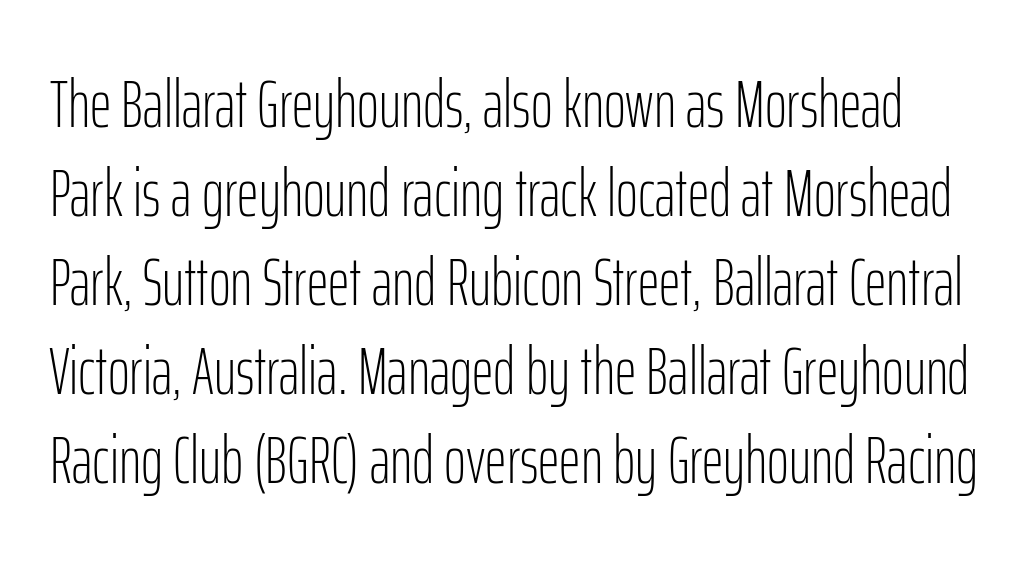
The image shows 67 px light, condensed sans-serif type, upright; set normal line spacing (1.33x), normal letter spacing, not underlined; low stroke contrast and a medium x-height.
